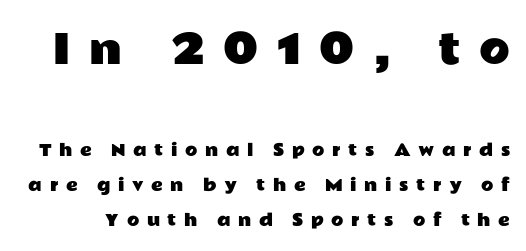
The strip under each line holds only bare page. Classification — sans serif. Between one letter and the next there's a generous, obvious gap. Is the lower block the larger one? No — the upper block carries the bigger type. Character widths vary here, with narrow letters taking less room than wide ones. The vertical gap from one line to the next is large.
